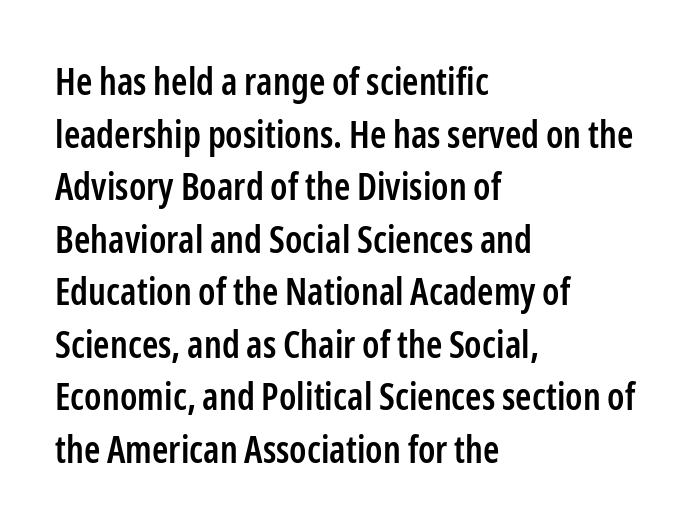
Reading down the column, the eye jumps a familiar distance to each next line. This sample is left-justified, so line endings fall wherever the words run out. This sample uses plain, unmodified letter spacing. Strokes here are thickened, but only to semibold level. The specimen reads as upright at a glance. The space directly below the letters is spotless.
